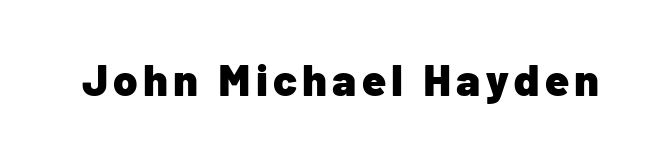
Nobody drew a line under any word here. Think of a printed novel: that variable character pitch is what you see here. Chunky letters — that's bold for sure. Unlike italic type, these characters show no tilt at all. The designer went with a sans here, leaving each stem footless.
